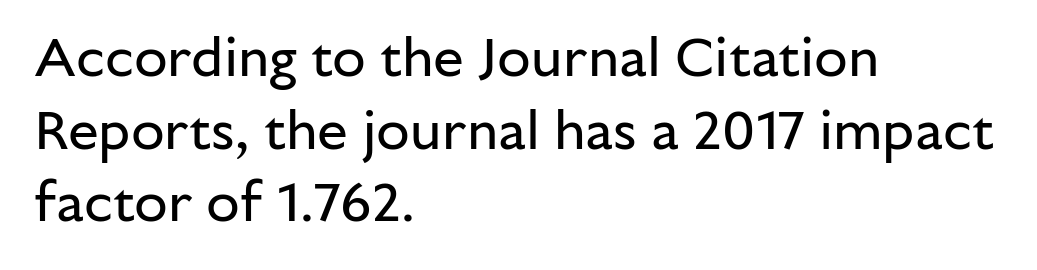
This sample has the flowing, uneven cadence of proportional lettering. The letterforms sit shoulder to shoulder at normal distance. Every row of glyphs begins at an identical x-position on the left. Horizontal bands of white between lines are of average thickness. The type family on display is of the sans-serif kind. Think standard paragraph weight, or any step lighter than that.
